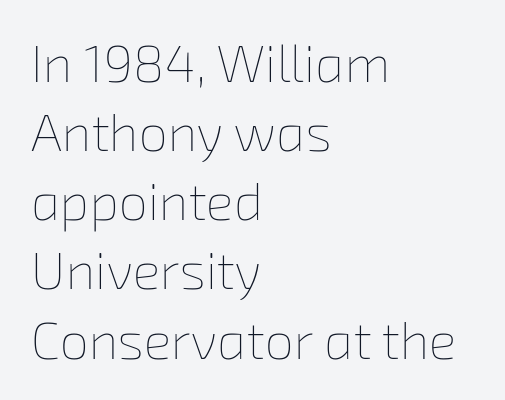
The image shows 52 px thin type; set left-aligned, normal line spacing (1.33x), normal letter spacing, not underlined; low stroke contrast and a medium x-height.
